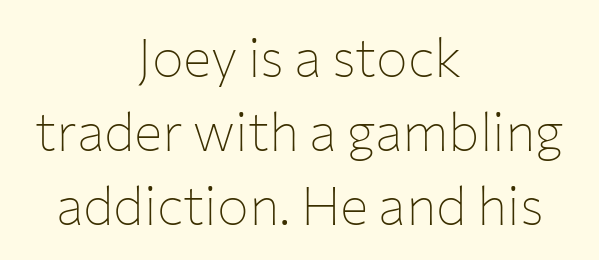
The image shows 53 px thin sans-serif type, upright; set centered, normal line spacing (1.4x), normal letter spacing, not underlined; low stroke contrast and a medium x-height.
